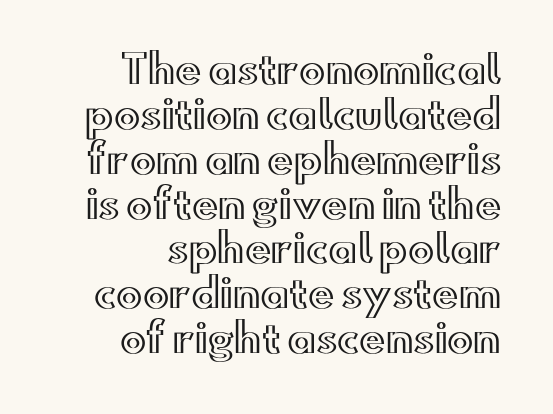
Rule under the text: the space is simply empty. Line endings align vertically; line beginnings do not. Honestly, the letter spacing is just normal — you wouldn't notice it. Italic? Not at all — the glyphs are vertical.
